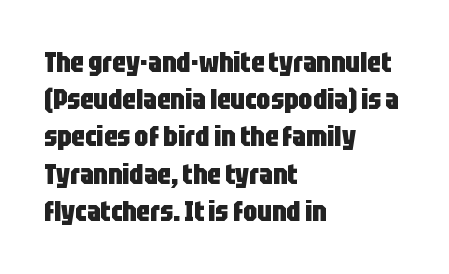
The image shows 28 px heavy, condensed sans-serif type, upright; set left-aligned, normal line spacing (1.33x), normal letter spacing, not underlined; low stroke contrast and a large x-height.
